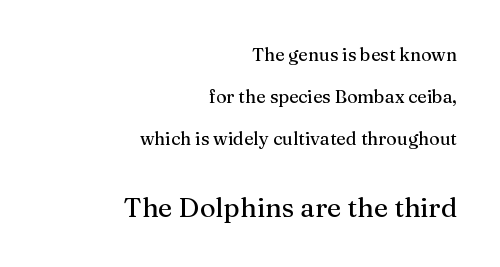
{"italic": "no", "underline": "no", "align": "right", "line_spacing": "loose", "line_spacing_ratio": 2.32, "letter_spacing": "normal", "letter_spacing_em": 0.0, "larger_block": "second", "size_ratio": 1.5, "glyph_px": 27}
